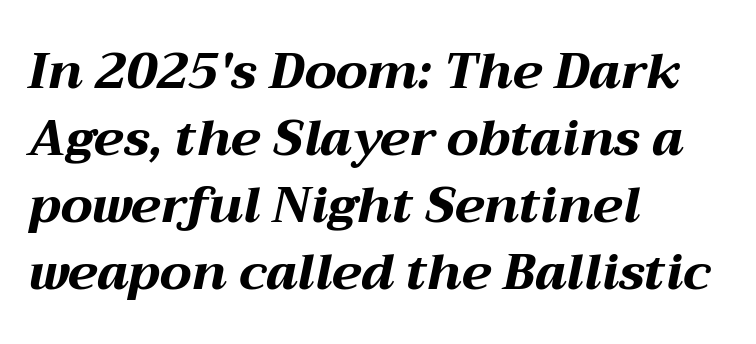
The image shows 50 px bold, wide type, italic (leaning right); set left-aligned, normal line spacing (1.34x), normal letter spacing, not underlined; medium stroke contrast and a medium x-height.
